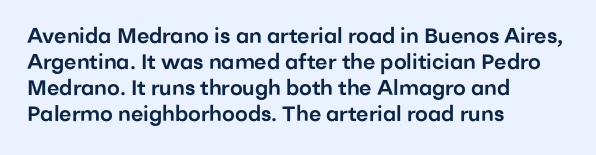
{"italic": "no", "underline": "no", "align": "left", "line_spacing_ratio": 1.24, "letter_spacing": "normal", "letter_spacing_em": 0.0, "glyph_px": 21}
